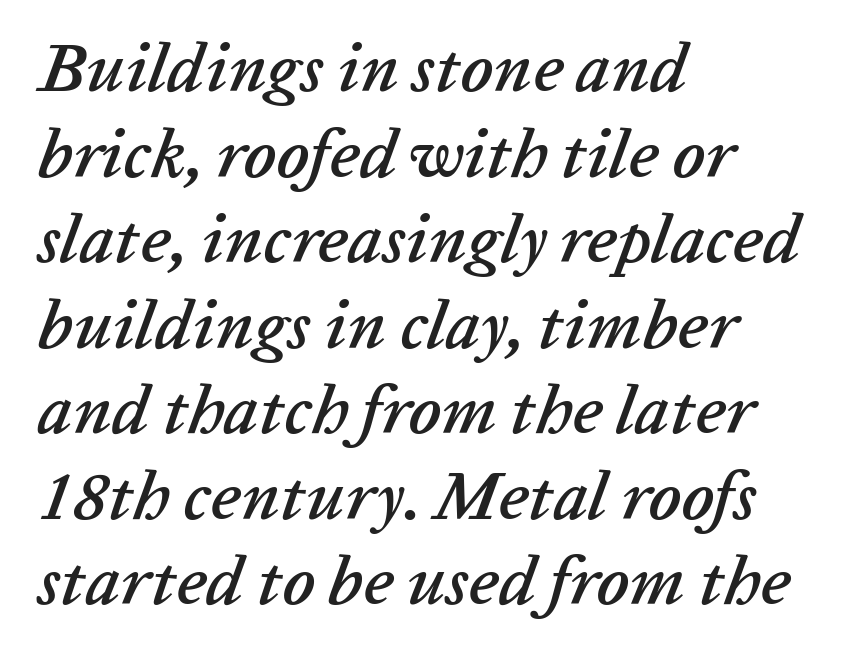
The face used here is proportionally spaced, like ordinary book or web type. Tall strokes in this sample are angled rather than plumb. The lines in this sample share a left origin and differ only in where they stop. Glance below the letters and you will spot only blank space. How are the letters spaced? Ordinarily, with no added tracking.
